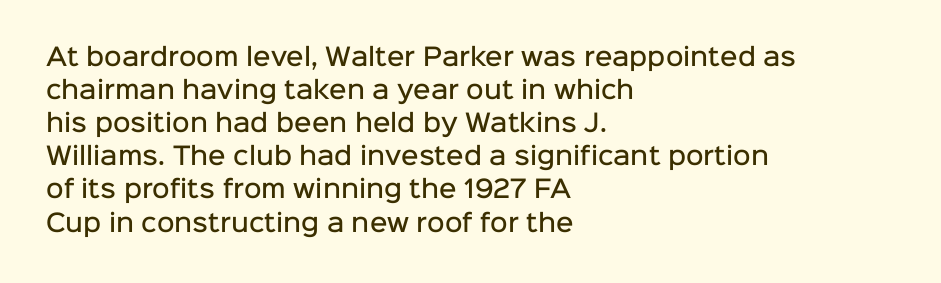
The image shows 24 px text type, upright; set left-aligned, normal line spacing (1.38x), normal letter spacing, not underlined.
